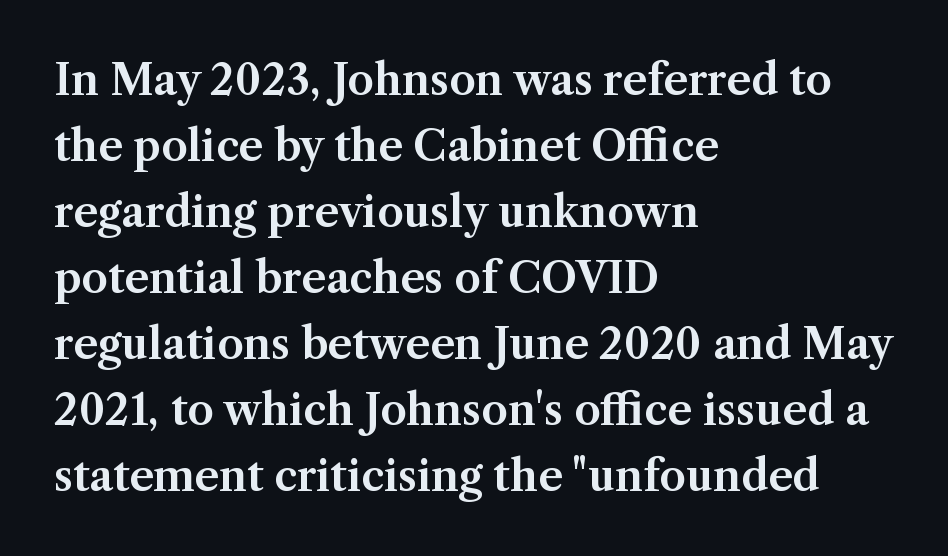
The image shows 42 px serif type, upright; set left-aligned, normal line spacing (1.57x), normal letter spacing, not underlined; medium stroke contrast and a medium x-height.
